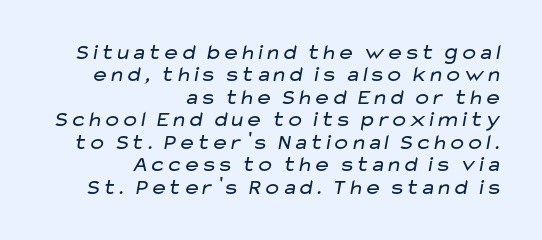
The space directly below the letters is spotless. You could barely slide anything between these rows. These lines are set flush right with a ragged left edge. Compared with typical body copy, the letter spacing here is the same. The strokes carry an ordinary text weight at most.
